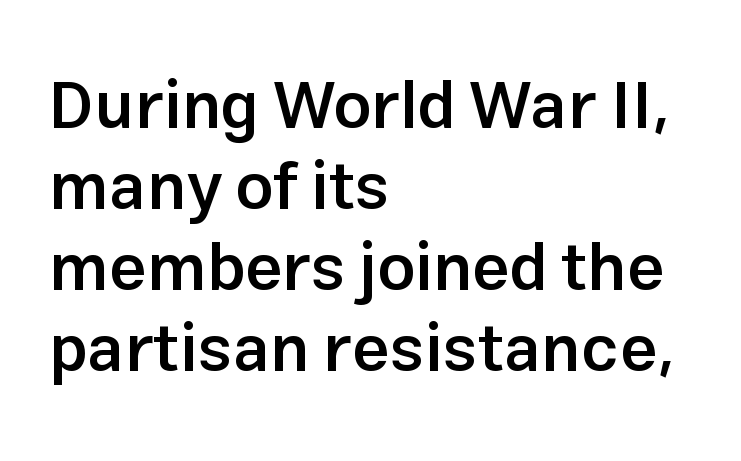
The image shows 67 px semibold sans-serif type, upright; set left-aligned, line spacing 1.21x, normal letter spacing, not underlined; low stroke contrast and a medium x-height.
